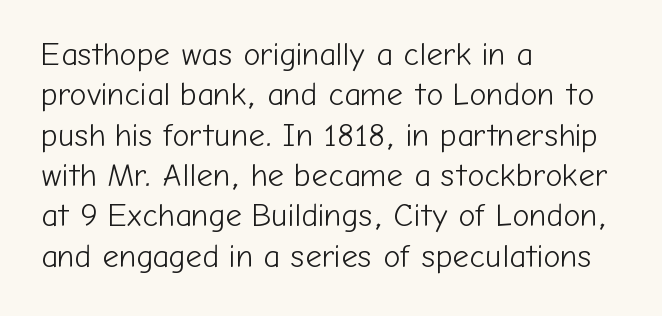
A typesetter would mark this as roman, not italic. The rendering uses natural spacing where letterforms have individual widths. The space beneath each line is pristine and unruled. This rendering employs a face without finishing strokes, i.e., a sans-serif. Compared with typical body copy, the letter spacing here is the same.
